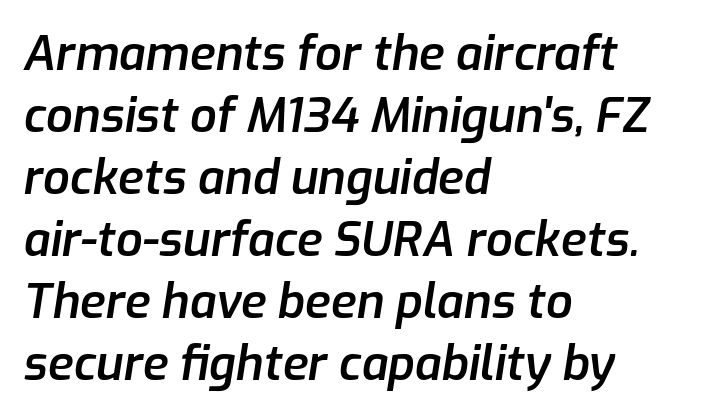
Q: Is the text bold? A: Semi-bold.
Q: Is the text italic (slanted)? A: Yes, it leans right by about 9 degrees.
Q: Is the text underlined? A: No.
Q: How is the paragraph aligned? A: Left-aligned.
Q: Is the spacing between letters normal or unusually wide? A: Normal.
Q: Is the spacing between lines tight, normal or loose? A: Normal.
Q: Width (condensed, normal, or wide)? A: Normal.
Q: Stroke contrast? A: Low.
Q: x-height? A: Medium.
Q: Monospaced? A: No.
